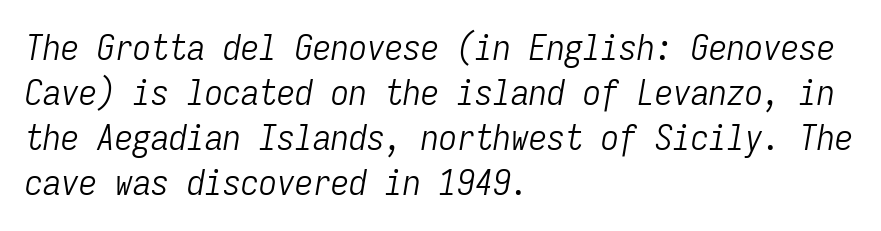
{"italic": "yes", "lean": "right", "slant_degrees": 9, "bold": "no", "weight": "light", "width": "condensed", "stroke_contrast": "low", "x_height": "medium", "monospaced": "yes", "underline": "no", "align": "left", "line_spacing": "normal", "line_spacing_ratio": 1.25, "letter_spacing": "normal", "letter_spacing_em": 0.0, "glyph_px": 36}
